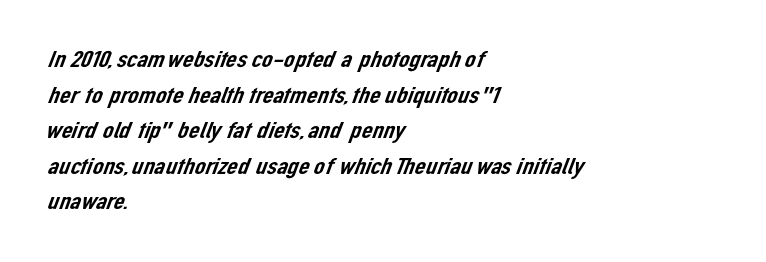
The image shows 24 px text type; set left-aligned, normal line spacing (1.48x), normal letter spacing, not underlined.
